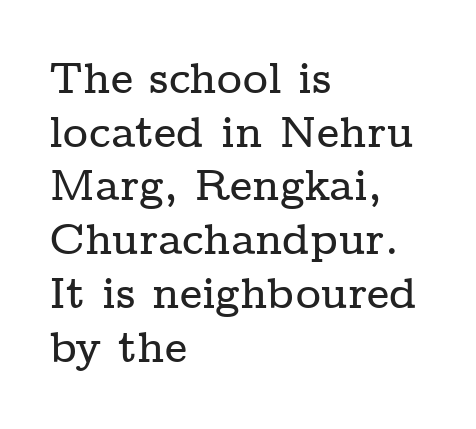
The characters display serif detailing at their extremities. Is the block centered? No — it sits flush against the left margin. The passage shown is typed in a proportional face where columns would drift. Clear beneath every line of the passage.
